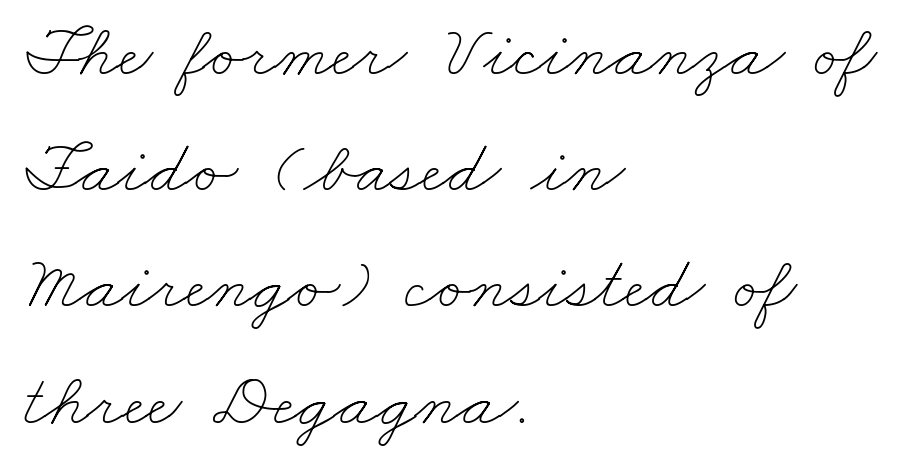
Q: Is the text bold? A: No.
Q: Is the text underlined? A: No.
Q: How is the paragraph aligned? A: Left-aligned.
Q: Is the spacing between letters normal or unusually wide? A: Normal.
Q: Is the spacing between lines tight, normal or loose? A: Normal.
Q: Width (condensed, normal, or wide)? A: Wide.
Q: Stroke contrast? A: Low.
Q: x-height? A: Small.
Q: Monospaced? A: No.
